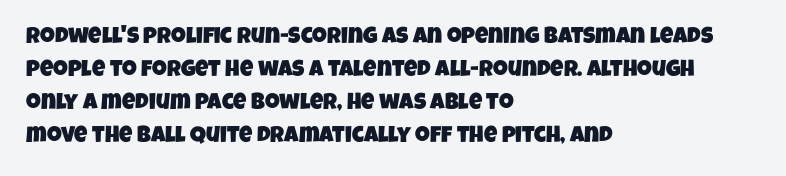
The area under the type is left untouched. Short note: letters normally spaced. The paragraph has a hard left edge and a soft right edge. Whoever set this chose a conventional vertical rhythm.
